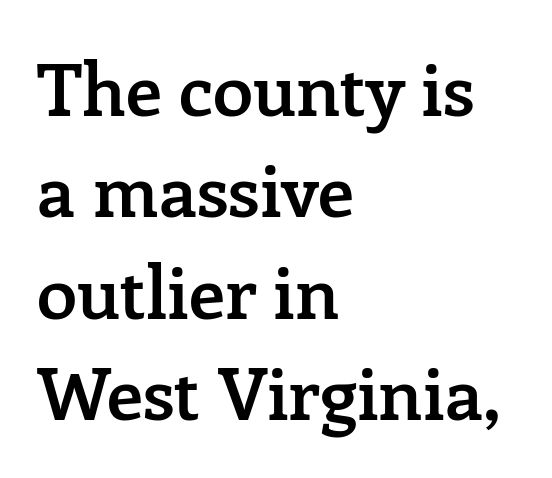
The image shows 73 px semibold serif type, upright; set left-aligned, normal line spacing (1.39x), normal letter spacing, not underlined; low stroke contrast and a medium x-height.
